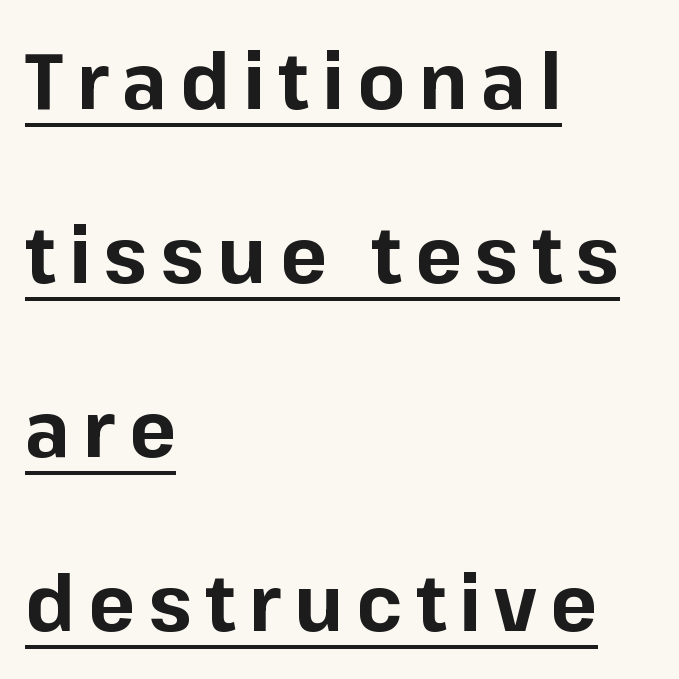
Q: Is the text bold? A: Yes.
Q: Is the text italic (slanted)? A: No, it is upright.
Q: Is the typeface a serif or a sans-serif typeface? A: Sans-serif.
Q: Is the text underlined? A: Yes.
Q: How is the paragraph aligned? A: Left-aligned.
Q: Is the spacing between lines tight, normal or loose? A: Loose.
Q: Width (condensed, normal, or wide)? A: Normal.
Q: Stroke contrast? A: Low.
Q: x-height? A: Medium.
Q: Monospaced? A: No.
